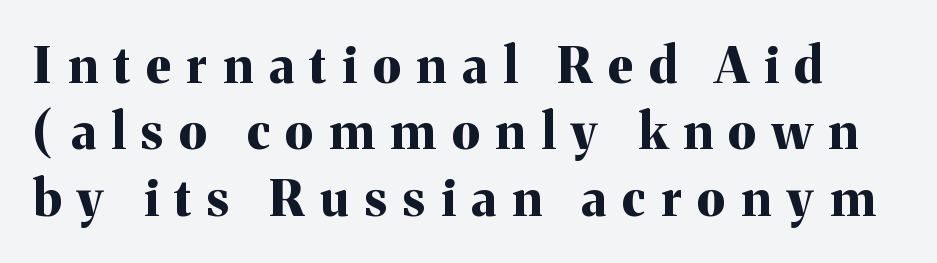
What's the leading like? Ordinary, nothing unusual. The letters advance in unequal steps, a hallmark of proportional type. The strip under each line holds only bare page. Its strokes are broad and dark, the hallmark of bold type.
